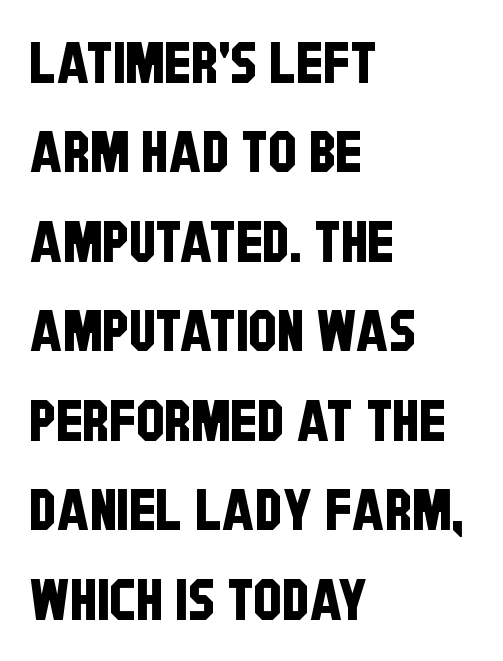
The image shows 57 px condensed sans-serif type; set left-aligned, normal line spacing (1.57x), normal letter spacing, not underlined; low stroke contrast and a large x-height.
